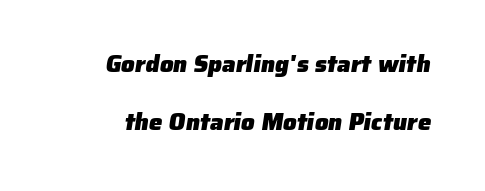
{"bold": "yes", "underline": "no", "line_spacing": "loose", "line_spacing_ratio": 2.42, "letter_spacing": "normal", "letter_spacing_em": 0.0, "glyph_px": 24}
